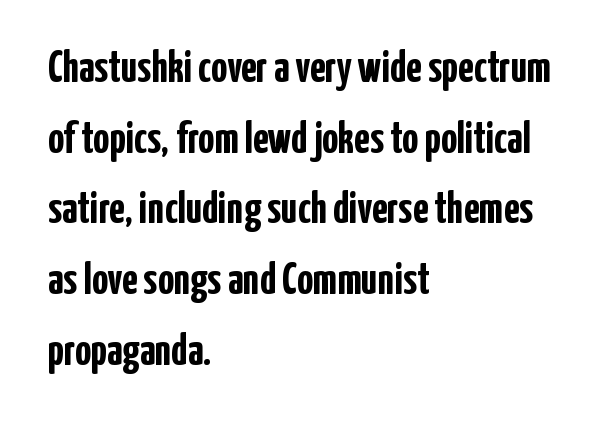
The image shows 45 px semibold, condensed sans-serif type, upright; set left-aligned, normal line spacing (1.57x), normal letter spacing, not underlined; low stroke contrast and a medium x-height.
